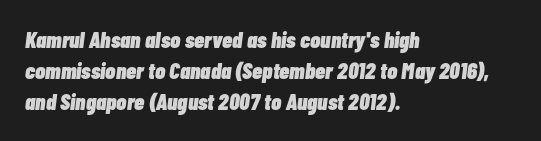
{"italic": "yes", "lean": "right", "slant_degrees": 7, "bold": "yes", "underline": "no", "align": "left", "line_spacing": "normal", "line_spacing_ratio": 1.35, "letter_spacing": "normal", "letter_spacing_em": 0.0, "glyph_px": 23}
